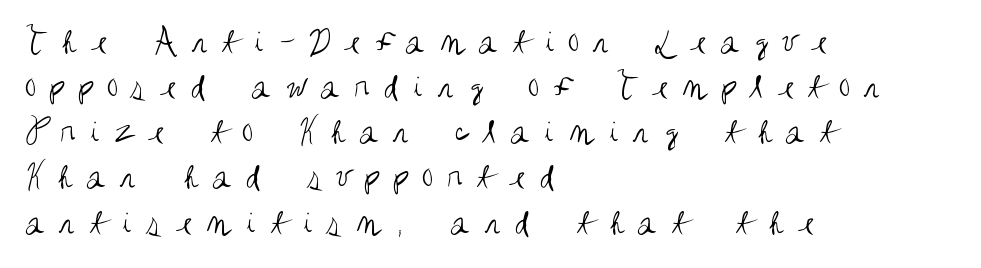
Notice how the passage keeps a crisp vertical edge on the left only. Examine the stroke ends and you'll find no serifs. These lines are rendered in a variable-pitch font. Glance below the letters and you will spot only blank space. The tracking jumps out immediately: characters are airy and widely separated.
